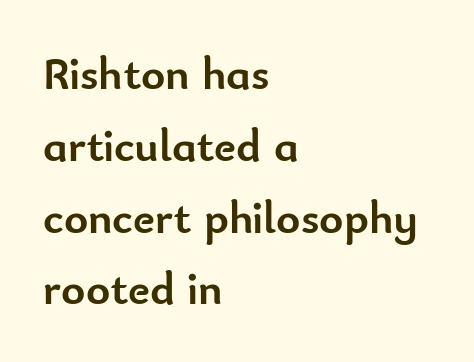
Characters follow at the spacing the type designer built in. The space directly below the letters is spotless. Which margin do the lines hug? The left one — the right edge is uneven. Here the designer chose a conventional face with non-uniform glyph widths.
